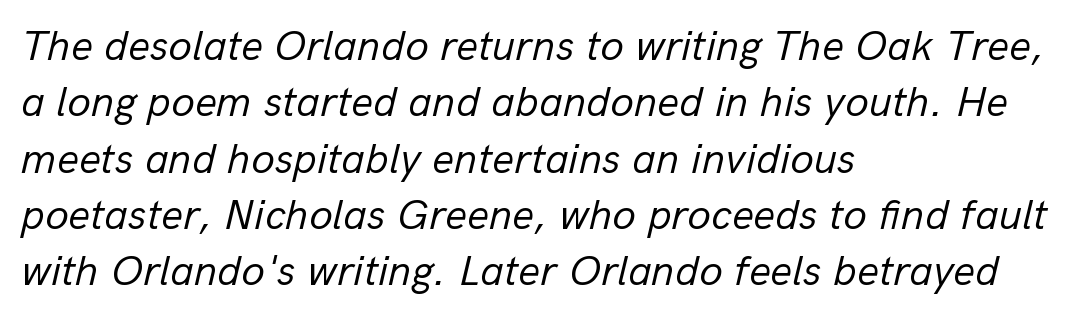
The image shows 43 px regular-weight type, italic (leaning right); set left-aligned, normal line spacing (1.31x), normal letter spacing, not underlined; low stroke contrast and a medium x-height.
